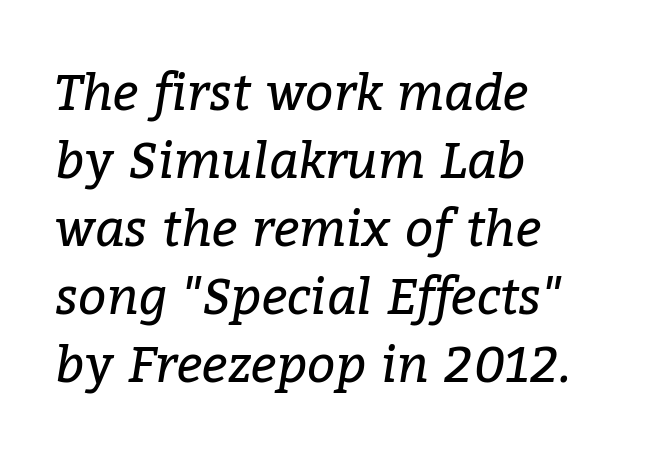
{"serif": "yes", "italic": "yes", "lean": "right", "slant_degrees": 9, "bold": "no", "weight": "regular", "width": "normal", "stroke_contrast": "low", "x_height": "medium", "monospaced": "no", "underline": "no", "align": "left", "line_spacing": "normal", "line_spacing_ratio": 1.36, "letter_spacing": "normal", "letter_spacing_em": 0.0, "glyph_px": 50}
